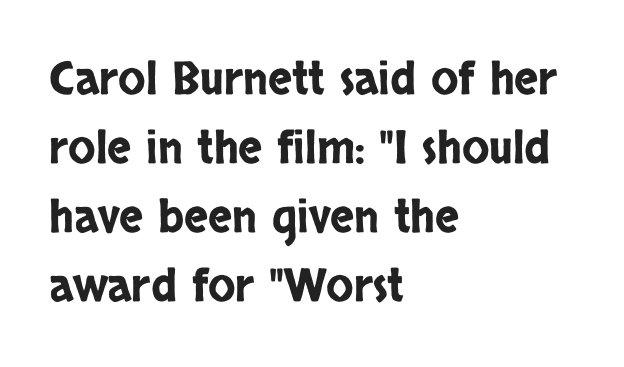
Notice how the stems are strictly vertical — no italics here. Here the designer chose a conventional face with non-uniform glyph widths. The horizontal fit of the characters is conventional and even. A sans-serif font was chosen for this passage. Has an underline been added? It has not.
